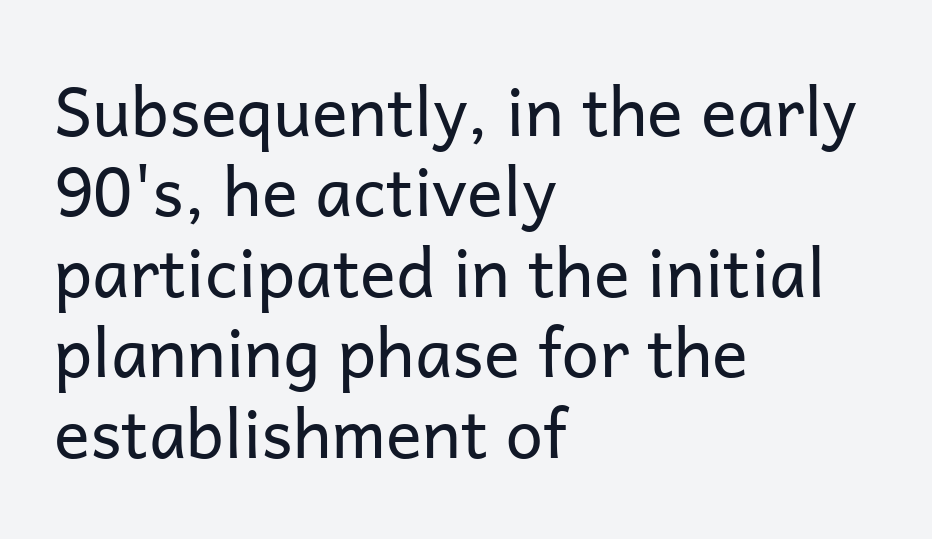
Q: Is the text bold? A: No.
Q: Is the text italic (slanted)? A: No, it is upright.
Q: Is the typeface a serif or a sans-serif typeface? A: Sans-serif.
Q: Is the text underlined? A: No.
Q: How is the paragraph aligned? A: Left-aligned.
Q: Is the spacing between letters normal or unusually wide? A: Normal.
Q: Width (condensed, normal, or wide)? A: Normal.
Q: Stroke contrast? A: Low.
Q: x-height? A: Medium.
Q: Monospaced? A: No.
